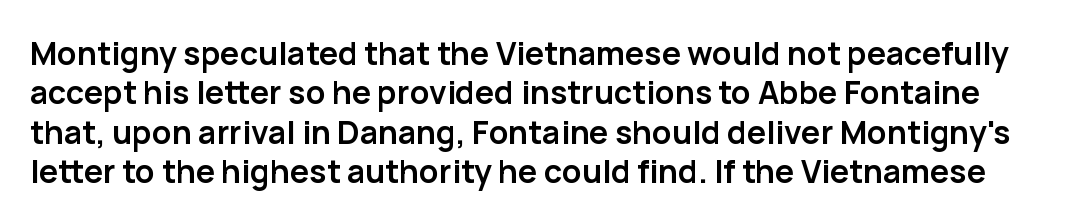
Character widths vary here, with narrow letters taking less room than wide ones. The gap between lines stays unmarked. The passage shown is typeset with a sans-serif family. Emphasis by weight is at full strength: bold. In terms of letterspacing, this is plain default setting. Tall strokes in this sample are plumb rather than angled.
